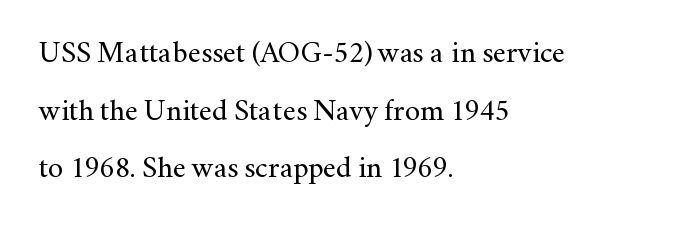
Q: Is the text bold? A: No.
Q: Is the text italic (slanted)? A: No, it is upright.
Q: Is the typeface a serif or a sans-serif typeface? A: Serif.
Q: Is the text underlined? A: No.
Q: How is the paragraph aligned? A: Left-aligned.
Q: Is the spacing between letters normal or unusually wide? A: Normal.
Q: Is the spacing between lines tight, normal or loose? A: Loose.
Q: Width (condensed, normal, or wide)? A: Normal.
Q: Stroke contrast? A: Medium.
Q: x-height? A: Small.
Q: Monospaced? A: No.
